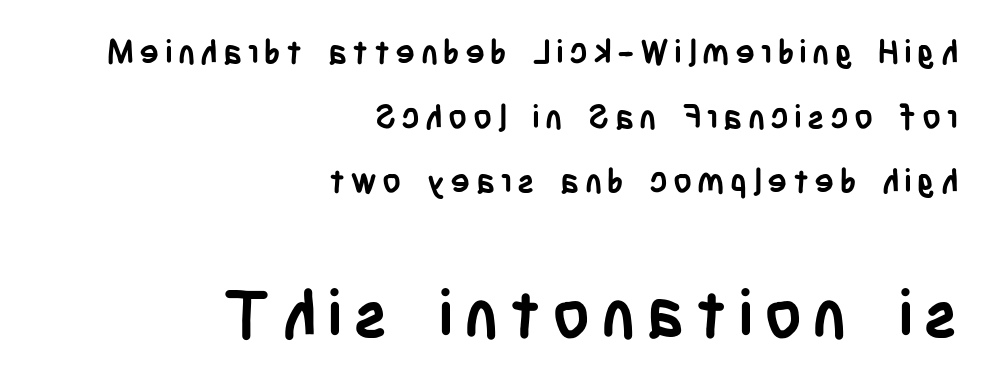
{"serif": "no", "italic": "no", "bold": "yes", "weight": "semibold", "width": "condensed", "stroke_contrast": "low", "x_height": "large", "monospaced": "no", "underline": "no", "align": "right", "line_spacing": "loose", "line_spacing_ratio": 1.96, "larger_block": "second", "size_ratio": 2.0, "glyph_px": 66}
